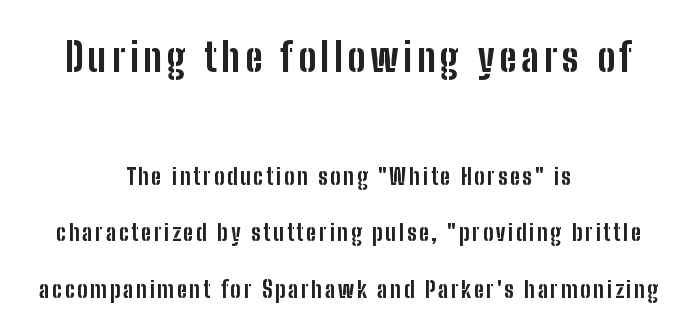
{"serif": "no", "italic": "no", "bold": "yes", "weight": "bold", "width": "condensed", "stroke_contrast": "low", "x_height": "medium", "monospaced": "no", "underline": "no", "align": "center", "line_spacing": "loose", "line_spacing_ratio": 2.45, "larger_block": "first", "size_ratio": 1.74, "glyph_px": 40}
